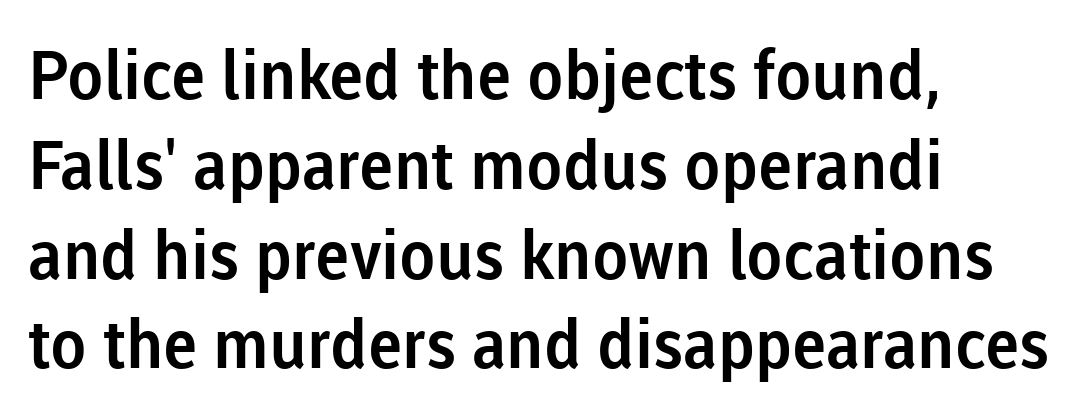
Q: Is the text italic (slanted)? A: No, it is upright.
Q: Is the typeface a serif or a sans-serif typeface? A: Sans-serif.
Q: Is the text underlined? A: No.
Q: How is the paragraph aligned? A: Left-aligned.
Q: Is the spacing between letters normal or unusually wide? A: Normal.
Q: Is the spacing between lines tight, normal or loose? A: Normal.
Q: Width (condensed, normal, or wide)? A: Normal.
Q: Stroke contrast? A: Low.
Q: x-height? A: Medium.
Q: Monospaced? A: No.
